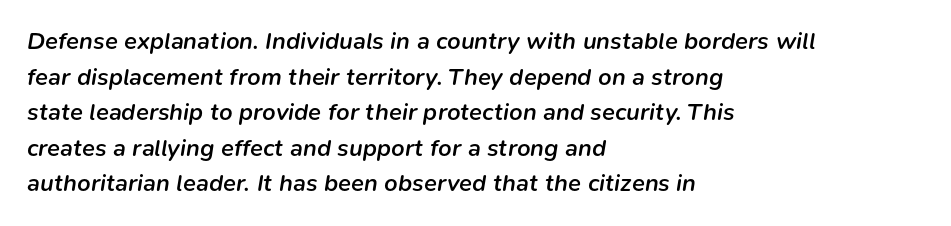
Typeset ragged right — the left edge is the straight one. The words here are not underlined. Is there much room between lines? A standard amount, neither cramped nor airy. Yep, that's italic — everything's leaning.
